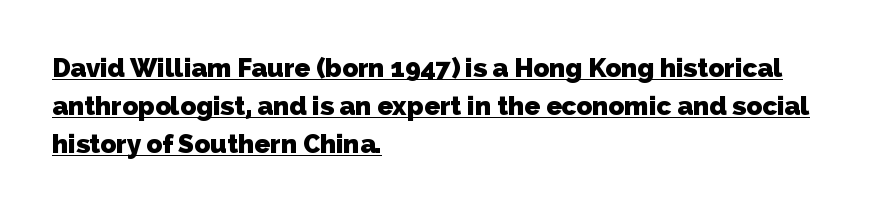
A rule runs beneath these lines of type. Inter-character spacing is left at the font's built-in metrics. Caption: multi-line text, flush left, ragged right. You'd pick this weight for a headline — it's a proper bold. If you measured baseline to baseline, you'd find a middling distance.
